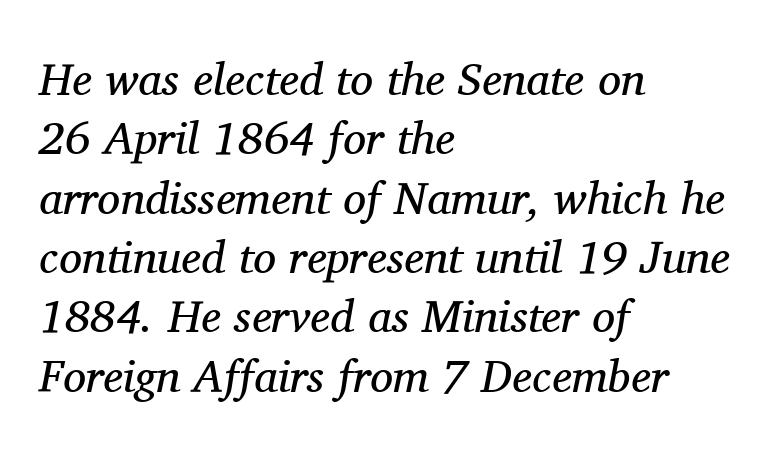
Spacing between characters is what you'd get straight out of the box. A serif font was chosen for this passage. These lines are rendered in a variable-pitch font. This sample keeps an unexceptional amount of space between lines. Descenders hang freely into open space. The text block is weighted toward the left margin, trailing off unevenly rightward.
